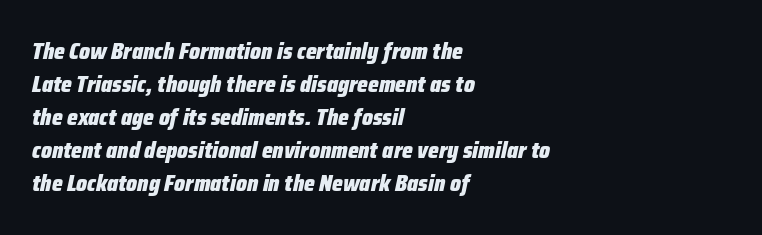
The image shows 23 px bold type, italic (leaning right); set left-aligned, normal line spacing (1.44x), normal letter spacing, not underlined.
